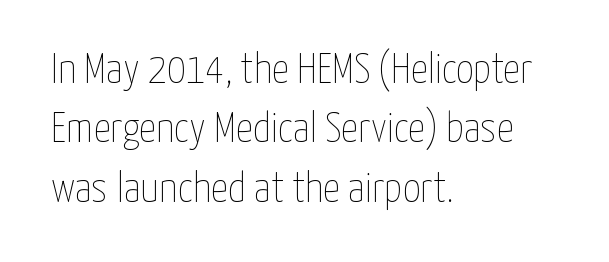
The image shows 43 px thin, condensed type, upright; set left-aligned, normal line spacing (1.38x), normal letter spacing, not underlined; low stroke contrast and a medium x-height.
